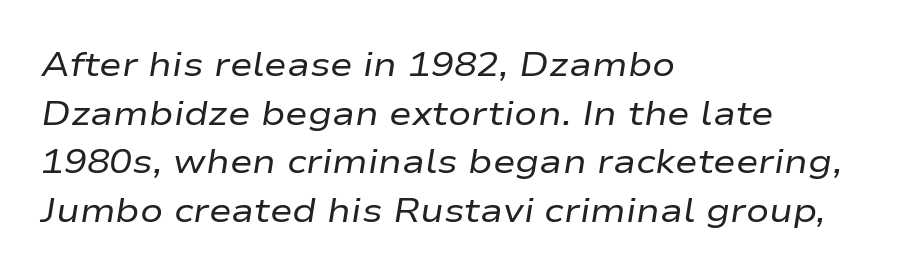
Characters are canted at an angle relative to the baseline's perpendicular. Underline: absent. This sample keeps an unexceptional amount of space between lines. Nothing unusual about the tracking: characters are spaced as the font intends.
